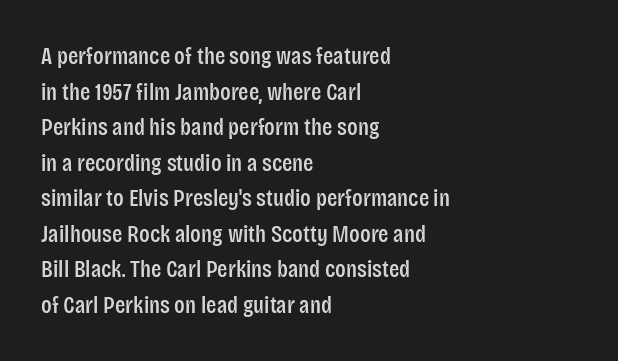
Q: Is the text italic (slanted)? A: No, it is upright.
Q: Is the text underlined? A: No.
Q: How is the paragraph aligned? A: Left-aligned.
Q: Is the spacing between letters normal or unusually wide? A: Normal.
Q: Is the spacing between lines tight, normal or loose? A: Normal.
